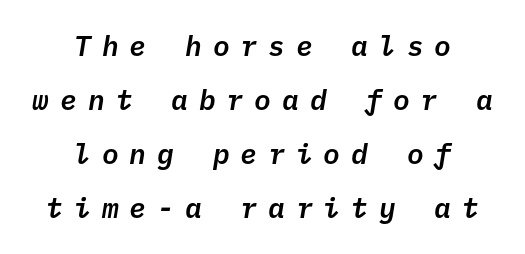
Note the uniform advance width — an 'i' takes as much space as an 'm'. In CSS terms this would be text-align: center. This sample trades compactness for vertical openness between lines. The baseline area is clear. Compared with typical body copy, the letter spacing here is much looser. Italic? Definitely — the glyphs are oblique.
